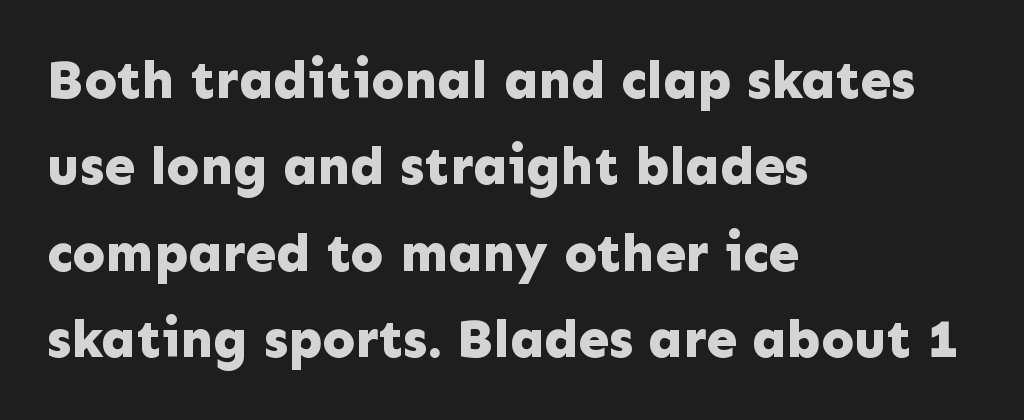
Q: Is the text bold? A: Yes.
Q: Is the text italic (slanted)? A: No, it is upright.
Q: Is the typeface a serif or a sans-serif typeface? A: Sans-serif.
Q: Is the text underlined? A: No.
Q: How is the paragraph aligned? A: Left-aligned.
Q: Is the spacing between letters normal or unusually wide? A: Normal.
Q: Is the spacing between lines tight, normal or loose? A: Normal.
Q: Width (condensed, normal, or wide)? A: Normal.
Q: Stroke contrast? A: Low.
Q: x-height? A: Medium.
Q: Monospaced? A: No.
